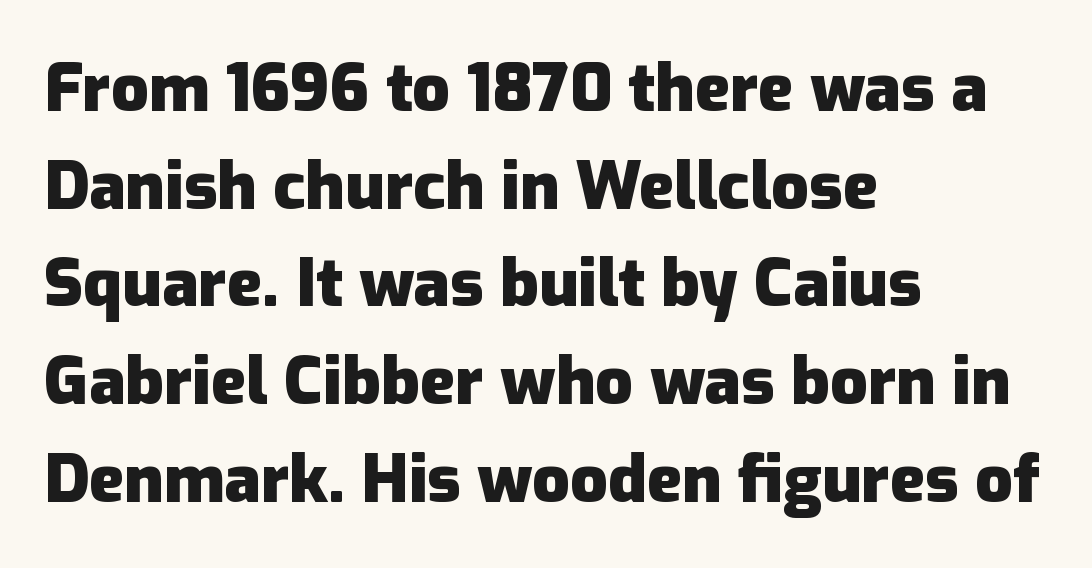
Q: Is the text bold? A: Yes.
Q: Is the text italic (slanted)? A: No, it is upright.
Q: Is the typeface a serif or a sans-serif typeface? A: Sans-serif.
Q: Is the text underlined? A: No.
Q: How is the paragraph aligned? A: Left-aligned.
Q: Is the spacing between letters normal or unusually wide? A: Normal.
Q: Is the spacing between lines tight, normal or loose? A: Normal.
Q: Width (condensed, normal, or wide)? A: Normal.
Q: Stroke contrast? A: Low.
Q: x-height? A: Medium.
Q: Monospaced? A: No.
